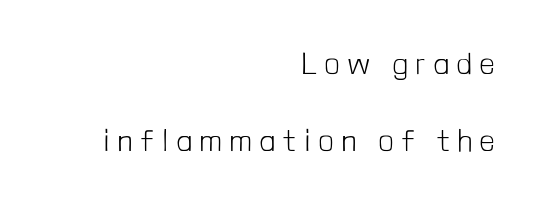
{"serif": "no", "italic": "no", "bold": "no", "weight": "light", "width": "condensed", "stroke_contrast": "low", "x_height": "medium", "monospaced": "no", "underline": "no", "align": "right", "line_spacing": "loose", "line_spacing_ratio": 2.47, "letter_spacing": "wide", "letter_spacing_em": 0.28, "glyph_px": 31}
